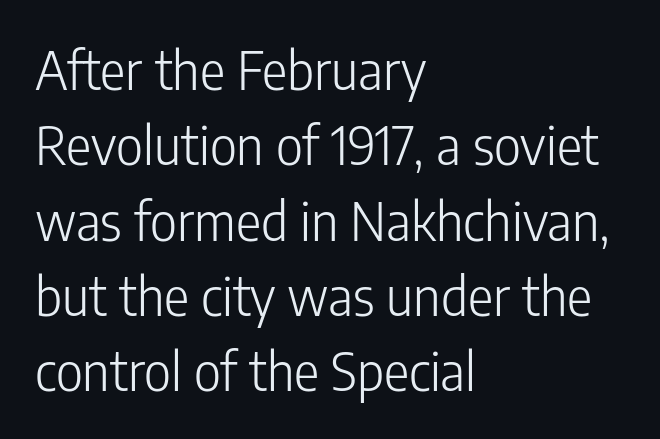
{"serif": "no", "italic": "no", "bold": "no", "weight": "light", "width": "condensed", "stroke_contrast": "low", "x_height": "medium", "monospaced": "no", "underline": "no", "align": "left", "line_spacing": "normal", "line_spacing_ratio": 1.42, "letter_spacing": "normal", "letter_spacing_em": 0.0, "glyph_px": 53}
